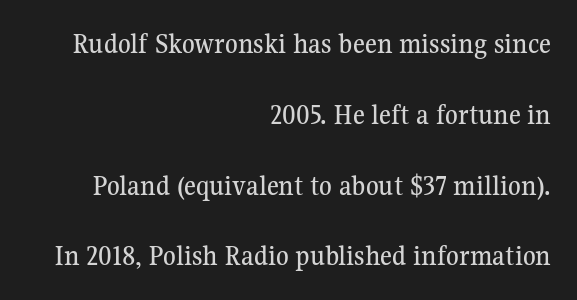
Q: Is the text italic (slanted)? A: No, it is upright.
Q: Is the typeface a serif or a sans-serif typeface? A: Serif.
Q: Is the text underlined? A: No.
Q: How is the paragraph aligned? A: Right-aligned.
Q: Is the spacing between letters normal or unusually wide? A: Normal.
Q: Is the spacing between lines tight, normal or loose? A: Loose.
Q: Width (condensed, normal, or wide)? A: Normal.
Q: Stroke contrast? A: Medium.
Q: x-height? A: Medium.
Q: Monospaced? A: No.
